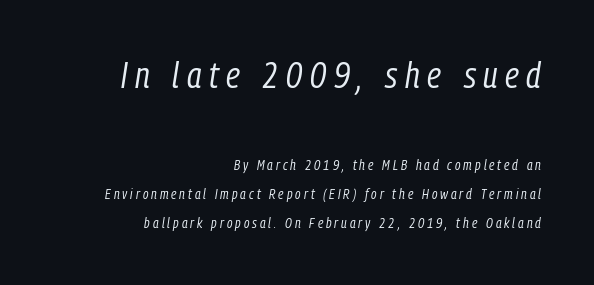
Q: Is the text bold? A: No.
Q: Is the text italic (slanted)? A: Yes, it leans right by about 9 degrees.
Q: Is the text underlined? A: No.
Q: How is the paragraph aligned? A: Right-aligned.
Q: Is the spacing between letters normal or unusually wide? A: Unusually wide.
Q: Is the spacing between lines tight, normal or loose? A: Loose.
Q: Which block of text is set in a larger size, the first (top) or the second (bottom)? A: The first (top) one.
Q: Width (condensed, normal, or wide)? A: Condensed.
Q: Stroke contrast? A: Low.
Q: x-height? A: Medium.
Q: Monospaced? A: No.
